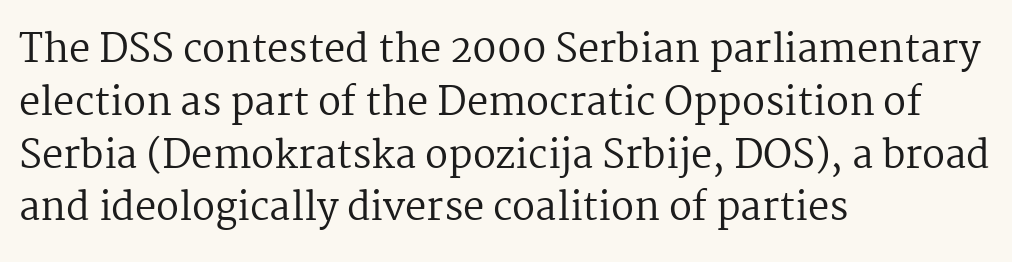
The image shows 38 px regular-weight serif type, upright; set left-aligned, normal line spacing (1.39x), normal letter spacing, not underlined; medium stroke contrast and a medium x-height.
